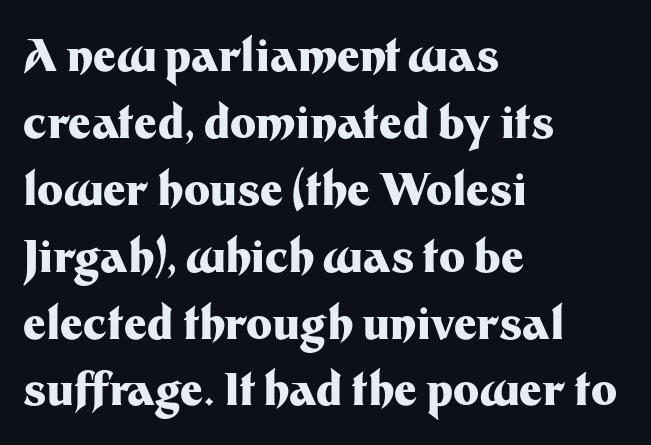
{"serif": "no", "italic": "no", "bold": "yes", "weight": "heavy", "width": "normal", "stroke_contrast": "medium", "x_height": "medium", "monospaced": "no", "underline": "no", "align": "left", "line_spacing": "normal", "line_spacing_ratio": 1.52, "letter_spacing": "normal", "letter_spacing_em": 0.0, "glyph_px": 44}
